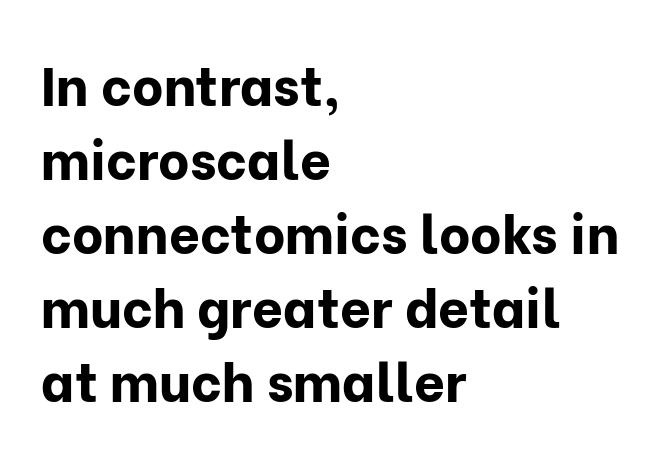
Look at the tracking — it's just the regular setting, nothing added. In CSS terms this would be text-align: left. Each letter's strokes conclude bluntly, with no projecting serifs. A normal amount of white space separates one row of letters from the next. Summary of weight: heavy, a full bold.
